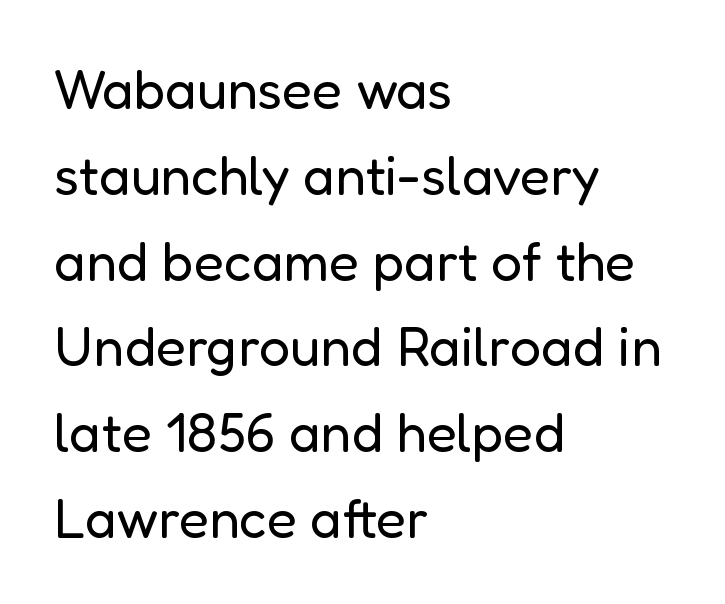
Plain, unruled lines of type. Notice how descenders clear the ascenders below comfortably — that's standard leading. Grotesque or geometric, the face here clearly has no serifs. Every character sits straight up, as roman type does. In terms of letterspacing, this is plain default setting. Think standard paragraph weight, or any step lighter than that.
